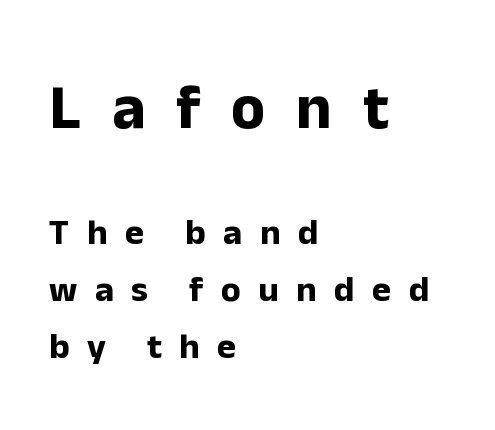
The image shows 63 px bold sans-serif type, upright; set left-aligned, normal line spacing (1.58x), unusually wide letter spacing (+0.49 em), not underlined; the first (top) block is 1.75x larger; low stroke contrast and a medium x-height.
